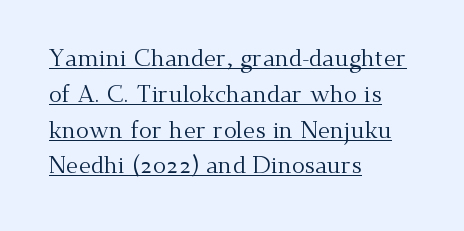
{"italic": "no", "bold": "no", "underline": "yes", "align": "left", "line_spacing": "normal", "line_spacing_ratio": 1.49, "letter_spacing": "normal", "letter_spacing_em": 0.0, "glyph_px": 24}
